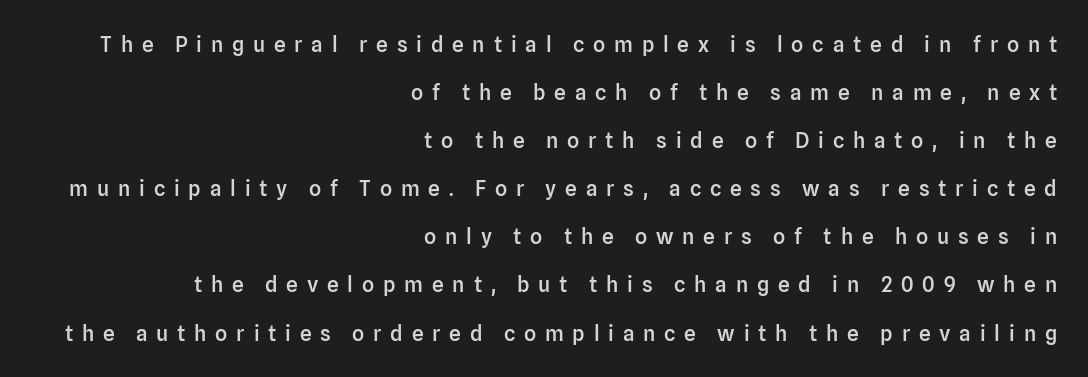
Q: Is the text bold? A: Semi-bold.
Q: Is the text italic (slanted)? A: No, it is upright.
Q: Is the text underlined? A: No.
Q: How is the paragraph aligned? A: Right-aligned.
Q: Is the spacing between letters normal or unusually wide? A: Unusually wide.
Q: Is the spacing between lines tight, normal or loose? A: Loose.
